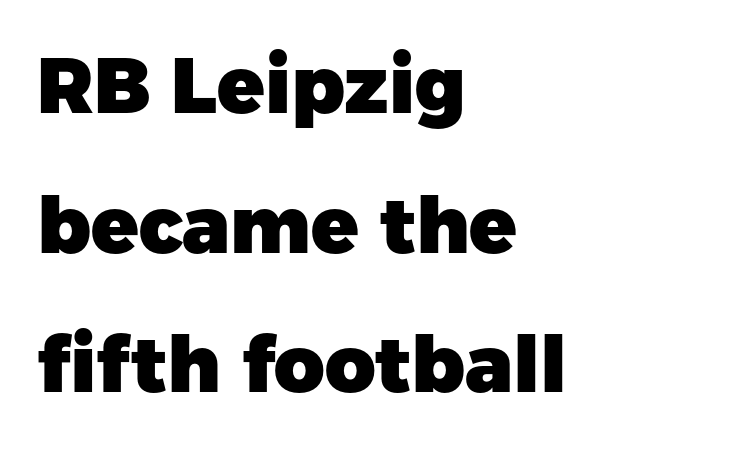
On the weight axis this lands at bold, roughly 700. Examine the stroke ends and you'll find no serifs. The line texture is even and compact thanks to regular tracking. Do the characters align in a grid? No, the font is proportional.
